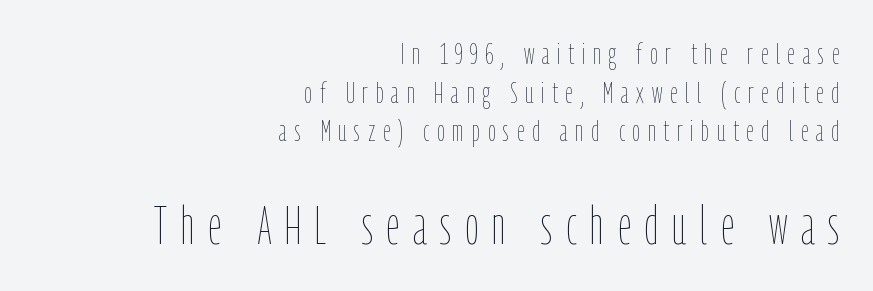
{"italic": "no", "bold": "no", "weight": "thin", "width": "condensed", "stroke_contrast": "low", "x_height": "medium", "monospaced": "no", "underline": "no", "align": "right", "line_spacing": "normal", "line_spacing_ratio": 1.29, "letter_spacing": "wide", "letter_spacing_em": 0.26, "larger_block": "second", "size_ratio": 1.77, "glyph_px": 53}
